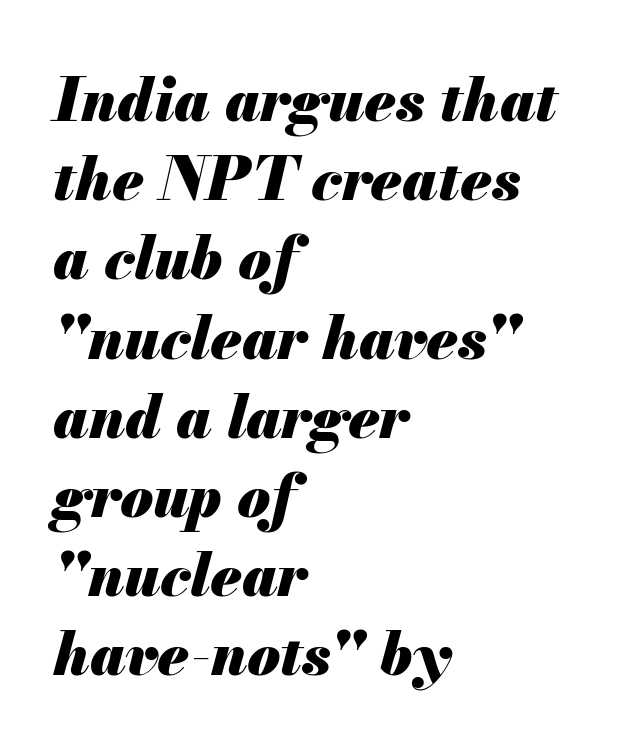
{"italic": "yes", "lean": "right", "slant_degrees": 13, "bold": "yes", "weight": "heavy", "width": "normal", "stroke_contrast": "medium", "x_height": "small", "monospaced": "no", "underline": "no", "align": "left", "line_spacing": "normal", "line_spacing_ratio": 1.32, "letter_spacing": "normal", "letter_spacing_em": 0.0, "glyph_px": 60}
